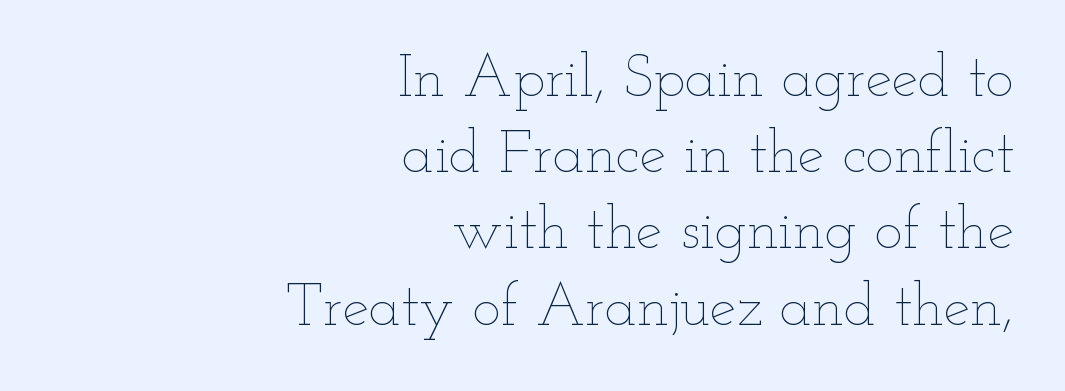
{"italic": "no", "bold": "no", "weight": "thin", "width": "wide", "stroke_contrast": "low", "x_height": "small", "monospaced": "no", "underline": "no", "align": "right", "line_spacing": "normal", "line_spacing_ratio": 1.27, "letter_spacing": "normal", "letter_spacing_em": 0.0, "glyph_px": 60}
